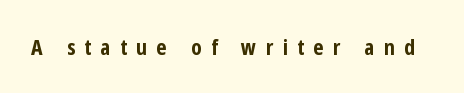
{"italic": "no", "bold": "yes", "underline": "no", "letter_spacing": "wide", "letter_spacing_em": 0.42, "glyph_px": 22}
